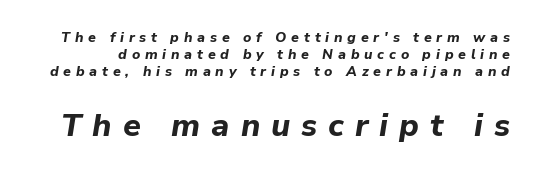
Q: Is the text bold? A: Yes.
Q: Is the text italic (slanted)? A: Yes, it leans right by about 9 degrees.
Q: Is the text underlined? A: No.
Q: Is the spacing between letters normal or unusually wide? A: Unusually wide.
Q: Which block of text is set in a larger size, the first (top) or the second (bottom)? A: The second (bottom) one.
Q: Width (condensed, normal, or wide)? A: Normal.
Q: Stroke contrast? A: Low.
Q: x-height? A: Medium.
Q: Monospaced? A: No.
